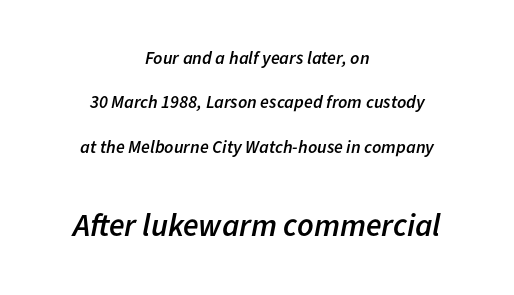
The letters are slanted; this is an italic face. The passage shown is typed in a proportional face where columns would drift. This sample is center-justified, so both line endings float freely. The letters are semibold — heavier than regular but short of a full bold. The letterforms sit shoulder to shoulder at normal distance. The rendering uses a large line-height, opening up the rows.
